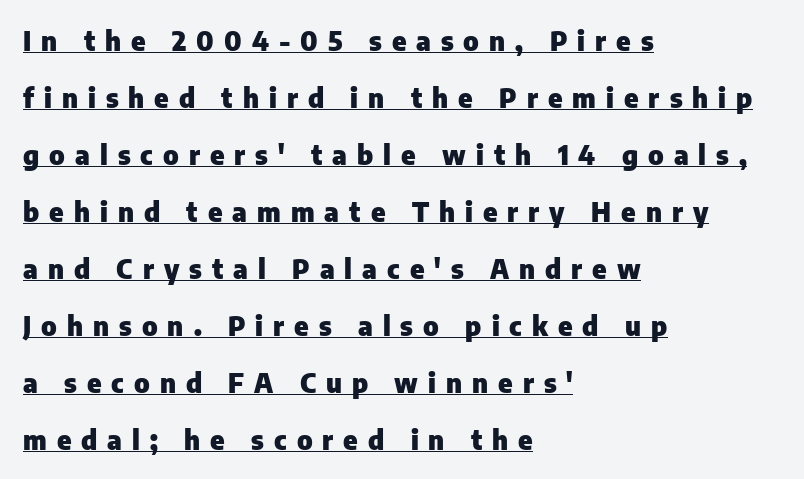
Q: Is the text bold? A: Yes.
Q: Is the text italic (slanted)? A: No, it is upright.
Q: Is the text underlined? A: Yes.
Q: How is the paragraph aligned? A: Left-aligned.
Q: Is the spacing between letters normal or unusually wide? A: Unusually wide.
Q: Is the spacing between lines tight, normal or loose? A: Loose.
